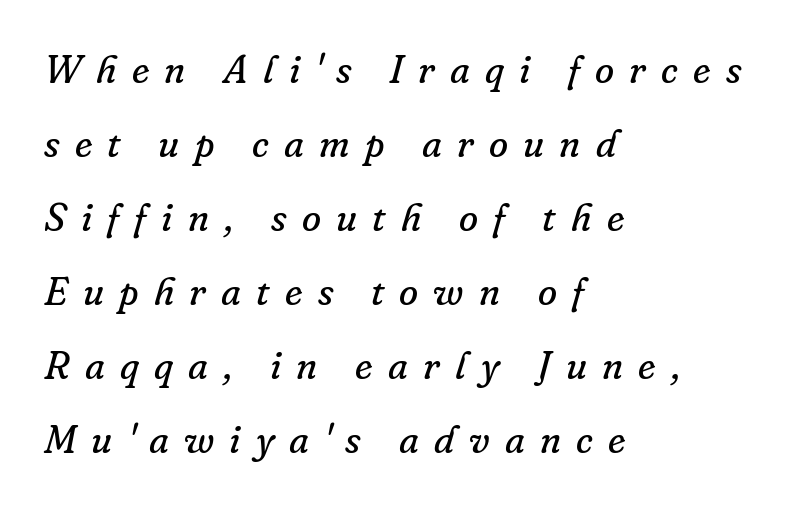
The cut favours lightness, reaching ordinary text weight at its darkest. The paragraph has a hard left edge and a soft right edge. This is oblique type, the kind used for emphasis or titles. The glyphs are unaccompanied by any horizontal stroke below them. Compared with typical body copy, the letter spacing here is much looser.
